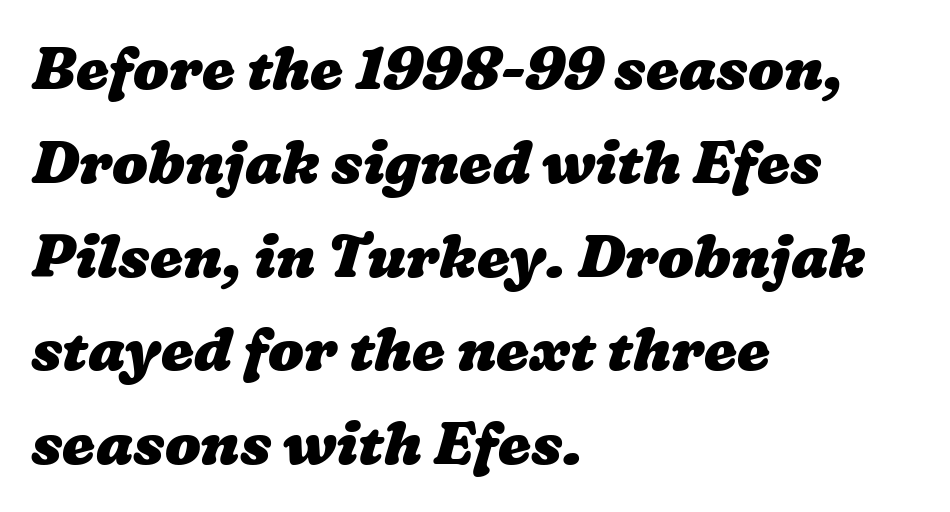
The image shows 59 px heavy, wide type; set left-aligned, normal line spacing (1.59x), normal letter spacing, not underlined; low stroke contrast and a medium x-height.
